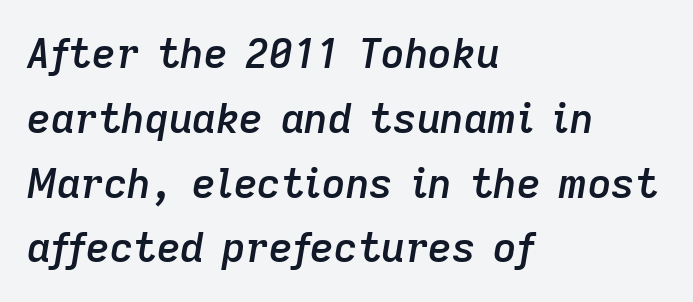
The image shows 41 px semibold type, italic (leaning right); set left-aligned, normal line spacing (1.58x), normal letter spacing, not underlined; low stroke contrast and a medium x-height.
